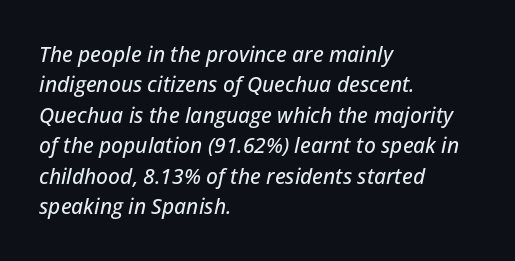
Where is the straight margin? On the left. Only glyphs here, with clear space below each row. The designer left line spacing at the default. The rendering applies a slant to the glyphs. Between one letter and the next there's only the usual sliver of space.
